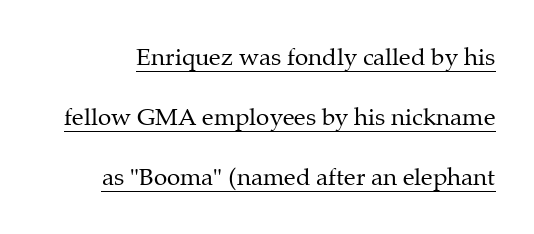
The lettering holds an erect, upright posture throughout. Leading: increased. A continuous stroke trails under the words, as in a hyperlink. Each stroke keeps to a modest, everyday thickness or less. Between one letter and the next there's only the usual sliver of space.
